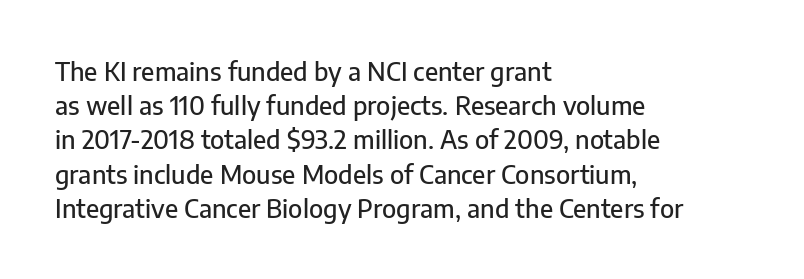
{"italic": "no", "underline": "no", "align": "left", "line_spacing": "normal", "line_spacing_ratio": 1.37, "letter_spacing": "normal", "letter_spacing_em": 0.0, "glyph_px": 25}
